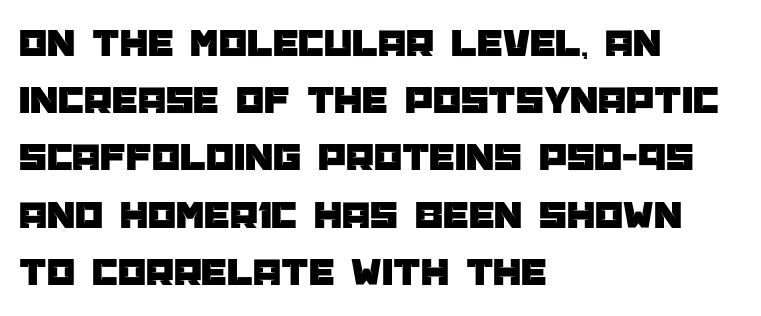
Posture: upright roman. Each letter keeps its own natural width here, so spacing adapts to shape. The designer went with a sans here, leaving each stem footless. This block has exactly the height ordinary leading produces.
